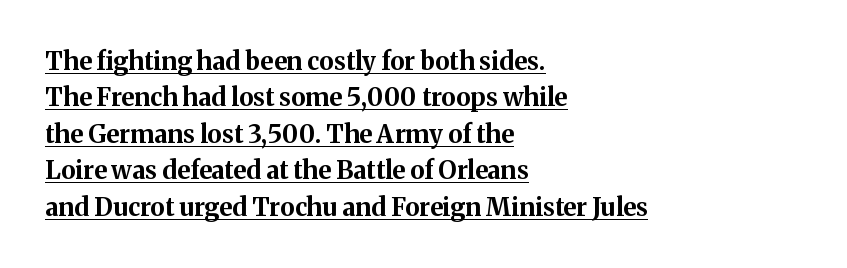
Q: Is the text bold? A: Yes.
Q: Is the text italic (slanted)? A: No, it is upright.
Q: Is the text underlined? A: Yes.
Q: How is the paragraph aligned? A: Left-aligned.
Q: Is the spacing between letters normal or unusually wide? A: Normal.
Q: Is the spacing between lines tight, normal or loose? A: Normal.
